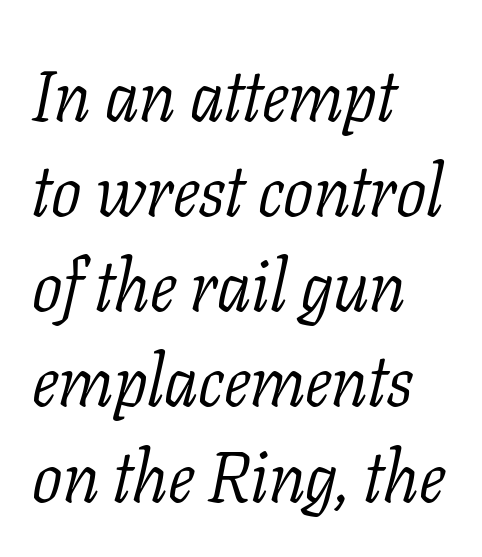
Words float on clear page, feet unadorned. The letters carry serifs — small finishing strokes at the ends of their stems. Do the characters align in a grid? No, the font is proportional. Stems here are at most as thick as an everyday book face.
